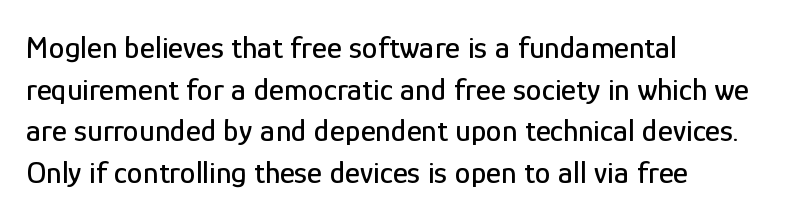
{"serif": "no", "italic": "no", "width": "condensed", "stroke_contrast": "low", "x_height": "medium", "monospaced": "no", "underline": "no", "align": "left", "line_spacing": "normal", "line_spacing_ratio": 1.3, "letter_spacing": "normal", "letter_spacing_em": 0.0, "glyph_px": 32}
